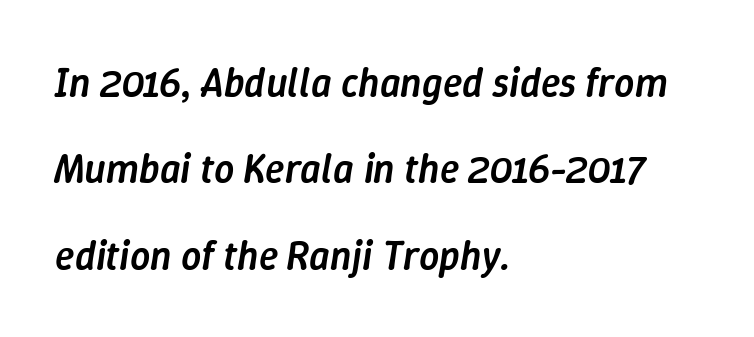
Q: Is the text bold? A: Semi-bold.
Q: Is the text italic (slanted)? A: Yes, it leans right by about 9 degrees.
Q: Is the text underlined? A: No.
Q: How is the paragraph aligned? A: Left-aligned.
Q: Is the spacing between letters normal or unusually wide? A: Normal.
Q: Is the spacing between lines tight, normal or loose? A: Loose.
Q: Width (condensed, normal, or wide)? A: Normal.
Q: Stroke contrast? A: Low.
Q: x-height? A: Medium.
Q: Monospaced? A: No.
